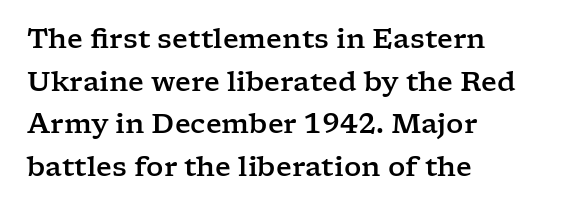
Q: Is the text italic (slanted)? A: No, it is upright.
Q: Is the text underlined? A: No.
Q: How is the paragraph aligned? A: Left-aligned.
Q: Is the spacing between letters normal or unusually wide? A: Normal.
Q: Is the spacing between lines tight, normal or loose? A: Normal.
